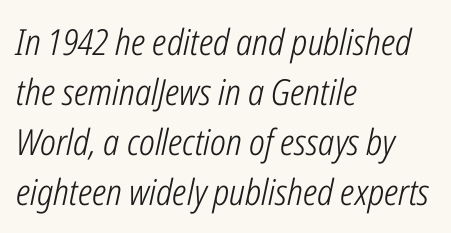
{"italic": "yes", "lean": "right", "slant_degrees": 12, "bold": "no", "weight": "light", "width": "condensed", "stroke_contrast": "low", "x_height": "medium", "monospaced": "no", "underline": "no", "align": "left", "line_spacing": "normal", "line_spacing_ratio": 1.39, "letter_spacing": "normal", "letter_spacing_em": 0.0, "glyph_px": 36}
